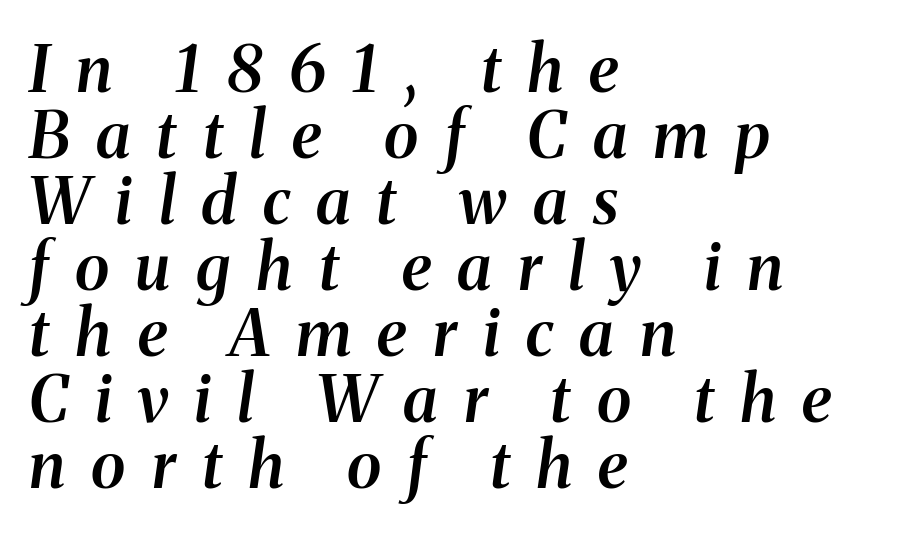
Q: Is the text bold? A: Semi-bold.
Q: Is the text italic (slanted)? A: Yes, it leans right by about 8 degrees.
Q: Is the typeface a serif or a sans-serif typeface? A: Serif.
Q: Is the text underlined? A: No.
Q: How is the paragraph aligned? A: Left-aligned.
Q: Is the spacing between letters normal or unusually wide? A: Unusually wide.
Q: Is the spacing between lines tight, normal or loose? A: Tight.
Q: Width (condensed, normal, or wide)? A: Normal.
Q: Stroke contrast? A: Medium.
Q: x-height? A: Medium.
Q: Monospaced? A: No.
